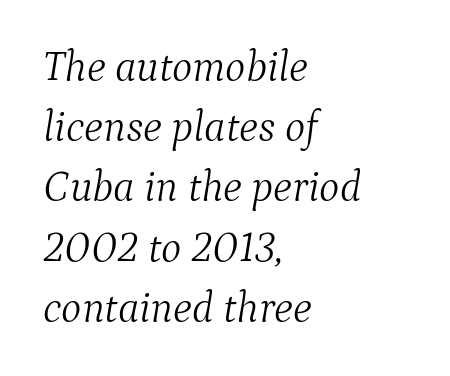
The image shows 43 px light serif type, italic (leaning right); set left-aligned, normal line spacing (1.4x), normal letter spacing, not underlined; medium stroke contrast and a medium x-height.
